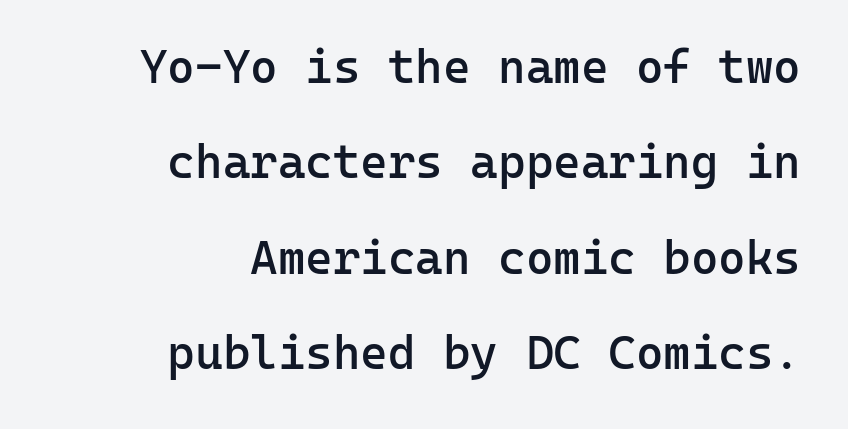
The image shows 47 px semibold sans-serif type, upright, monospaced; set right-aligned, loose line spacing (2.03x), normal letter spacing, not underlined; low stroke contrast and a medium x-height.
